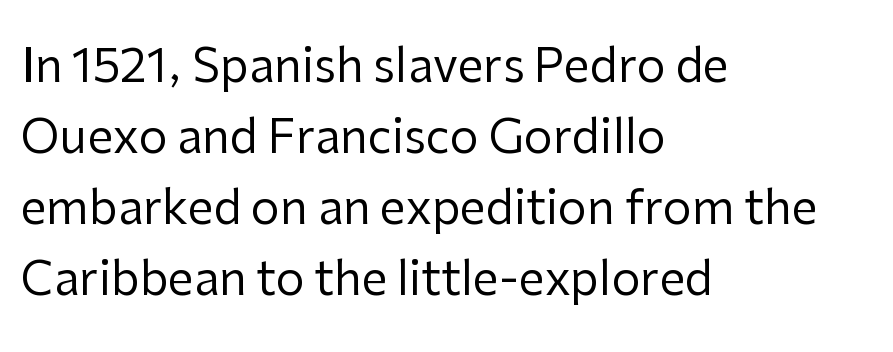
Which margin do the lines hug? The left one — the right edge is uneven. Look at the bottom of the vertical strokes: they stop flat, with no serifs. The baseline area is clear. The vertical gap from one line to the next is medium. Tracking here is standard; glyphs follow each other at the usual distance. Italic? Not at all — the glyphs are vertical.
